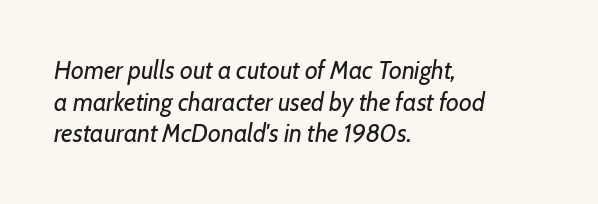
The words here are not underlined. Between one letter and the next there's only the usual sliver of space. Layout note: lines flush left. Emphasis-style slanted type is in use.
